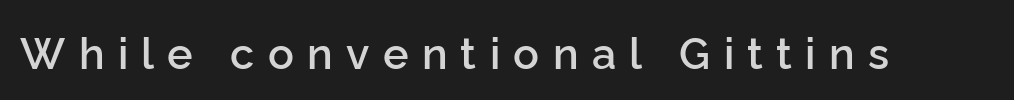
{"serif": "no", "italic": "no", "bold": "semi", "weight": "semibold", "width": "normal", "stroke_contrast": "low", "x_height": "medium", "monospaced": "no", "underline": "no", "letter_spacing": "wide", "letter_spacing_em": 0.31, "glyph_px": 43}
